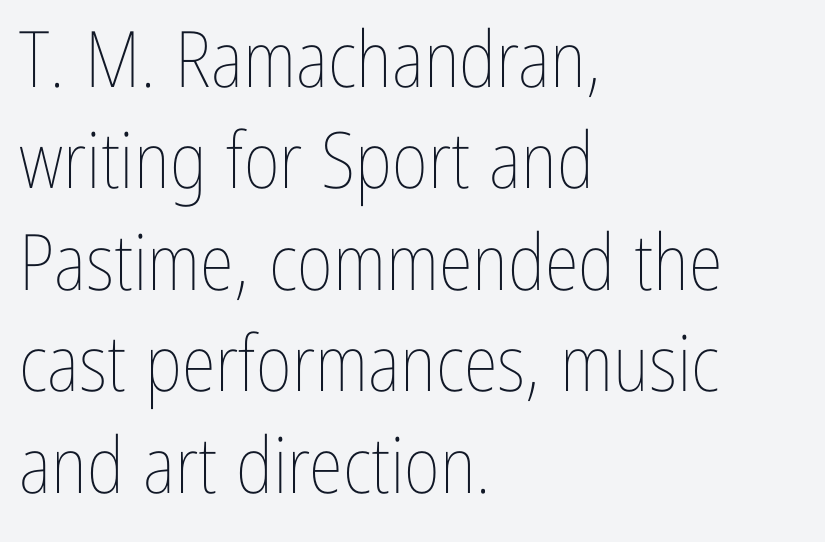
The image shows 78 px thin, condensed type, upright; set left-aligned, normal line spacing (1.3x), normal letter spacing, not underlined; low stroke contrast and a medium x-height.
